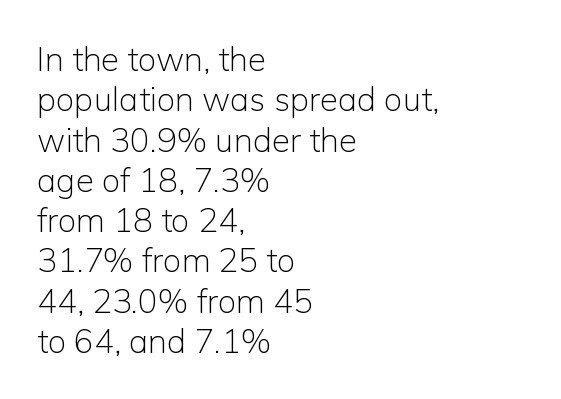
The image shows 33 px light sans-serif type, upright; set left-aligned, line spacing 1.22x, normal letter spacing, not underlined; low stroke contrast and a medium x-height.
